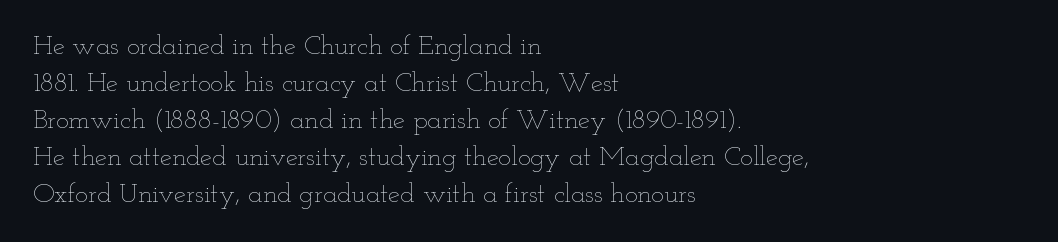
The image shows 27 px text type, upright; set left-aligned, normal line spacing (1.37x), normal letter spacing, not underlined.
